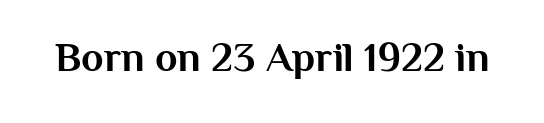
Q: Is the text bold? A: Yes.
Q: Is the text italic (slanted)? A: No, it is upright.
Q: Is the typeface a serif or a sans-serif typeface? A: Sans-serif.
Q: Is the text underlined? A: No.
Q: Is the spacing between letters normal or unusually wide? A: Normal.
Q: Width (condensed, normal, or wide)? A: Normal.
Q: Stroke contrast? A: Medium.
Q: x-height? A: Medium.
Q: Monospaced? A: No.
